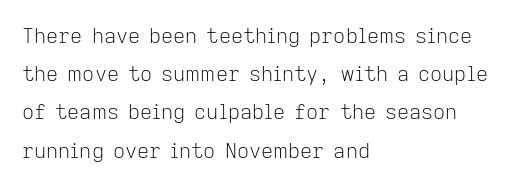
Q: Is the text bold? A: No.
Q: Is the text italic (slanted)? A: No, it is upright.
Q: Is the text underlined? A: No.
Q: How is the paragraph aligned? A: Left-aligned.
Q: Is the spacing between letters normal or unusually wide? A: Normal.
